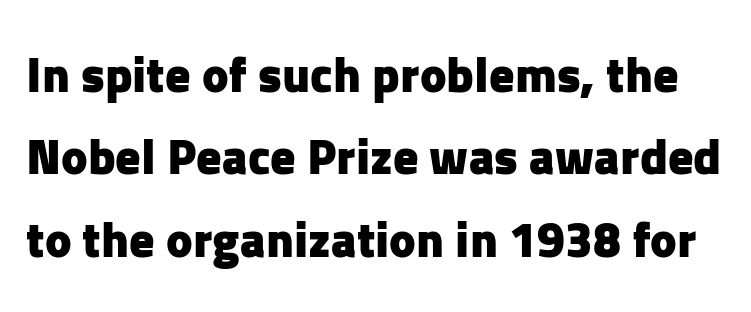
The string is rendered with underlining switched off. The designer went with a sans here, leaving each stem footless. Honestly, the letter spacing is just normal — you wouldn't notice it. Ordinary non-slanted type is in use. Chunky letters — that's bold for sure.
